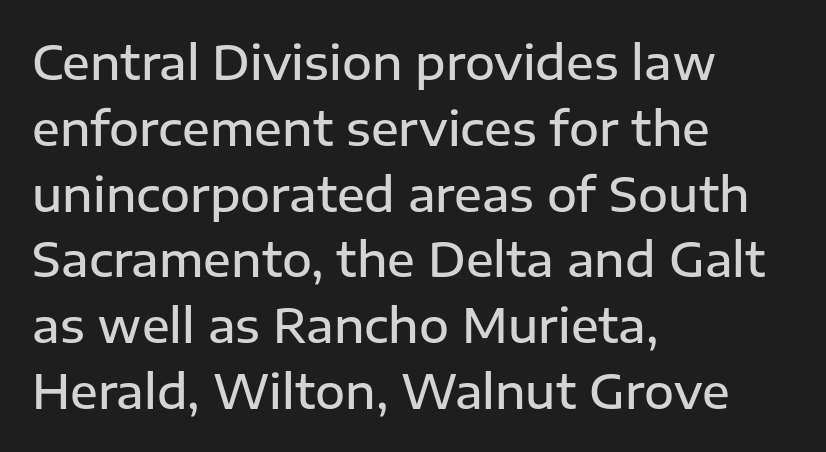
Q: Is the text bold? A: Semi-bold.
Q: Is the text italic (slanted)? A: No, it is upright.
Q: Is the typeface a serif or a sans-serif typeface? A: Sans-serif.
Q: Is the text underlined? A: No.
Q: How is the paragraph aligned? A: Left-aligned.
Q: Is the spacing between letters normal or unusually wide? A: Normal.
Q: Is the spacing between lines tight, normal or loose? A: Normal.
Q: Width (condensed, normal, or wide)? A: Normal.
Q: Stroke contrast? A: Low.
Q: x-height? A: Medium.
Q: Monospaced? A: No.
